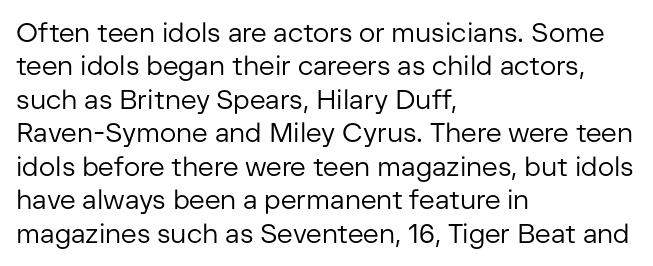
No letter is thick-stroked: the sample isn't bold. This rendering leaves character spacing at its baseline value. A bare baseline throughout the passage. Line beginnings align vertically; line endings do not. This sample uses an upright cut, with every glyph sitting square on the baseline.
